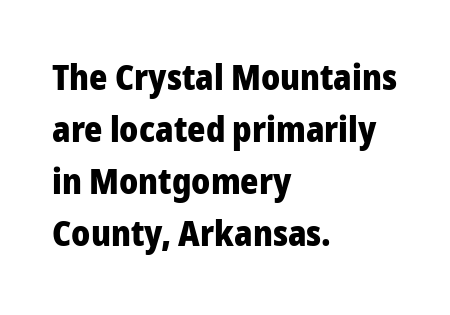
The image shows 35 px heavy sans-serif type, upright; set left-aligned, normal line spacing (1.49x), normal letter spacing, not underlined; low stroke contrast and a medium x-height.
